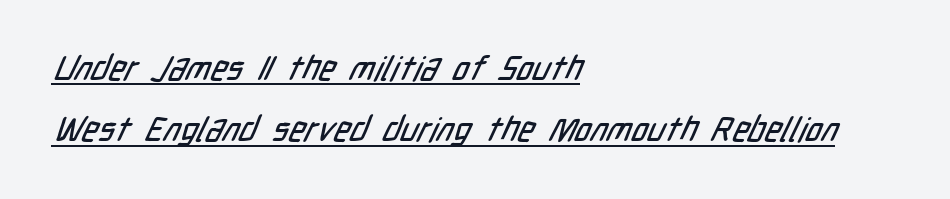
Is this a sans? Yes — the strokes have no serifs. The letters advance in unequal steps, a hallmark of proportional type. Standard letterfit; no display-style spreading of the glyphs. The rendering uses the underline text-decoration. These lines are set flush left with a ragged right edge.
